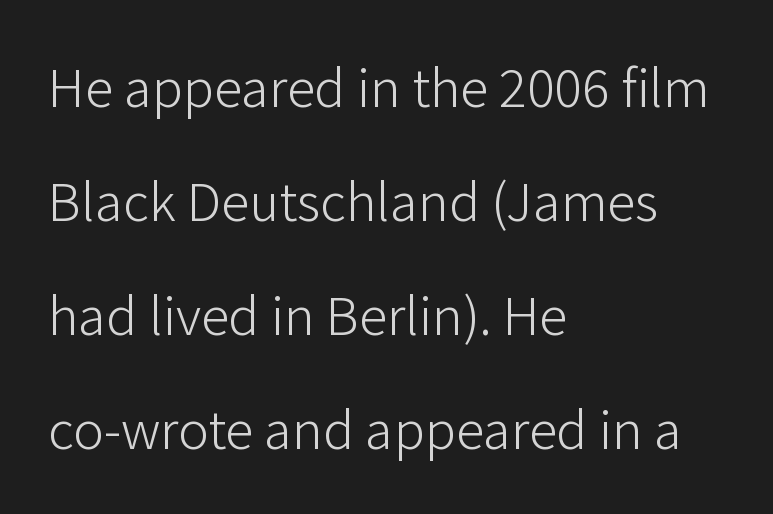
All the whitespace from short lines collects on the right. Interline gaps are noticeably wide in this sample. Posture: upright roman. Nothing heavy about these letters — not bold at all.
